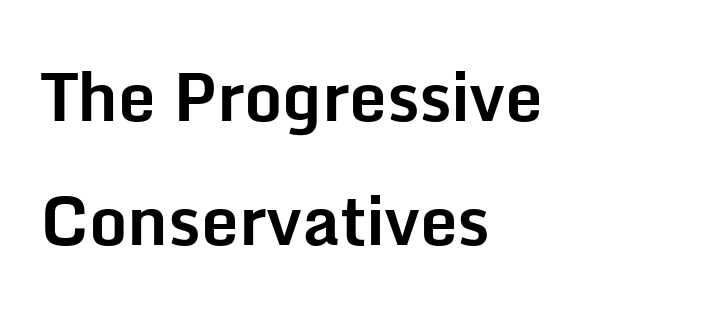
The face used here is a sans, in the tradition of grotesques and geometrics. The font is running at its bold setting. Do the characters align in a grid? No, the font is proportional. The letters sit at their default tracking, neither squeezed nor spread. Posture: vertical. Each row of text sits above clean, open space.
